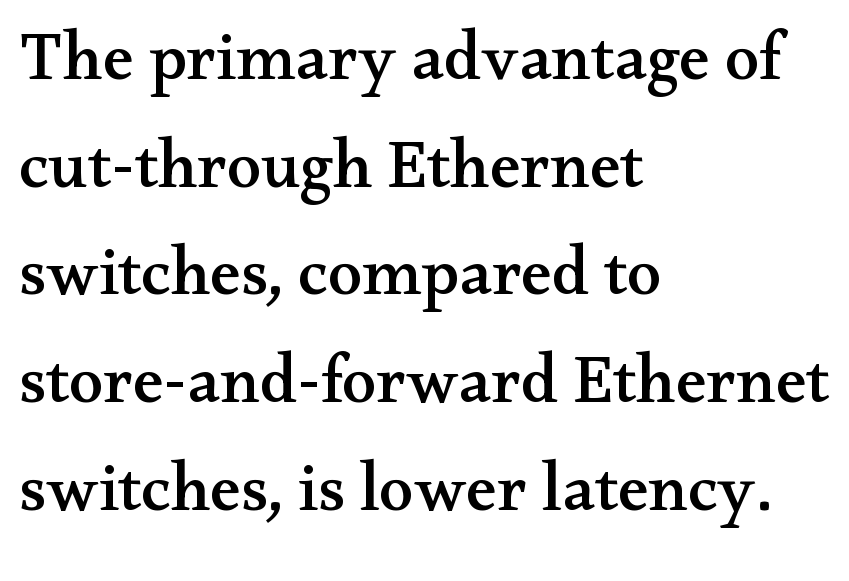
{"serif": "yes", "italic": "no", "width": "wide", "stroke_contrast": "medium", "x_height": "small", "monospaced": "no", "underline": "no", "align": "left", "line_spacing": "normal", "line_spacing_ratio": 1.56, "letter_spacing": "normal", "letter_spacing_em": 0.0, "glyph_px": 69}
